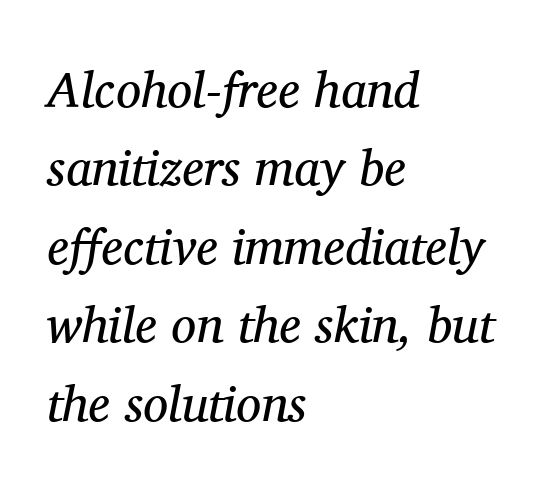
The image shows 50 px regular-weight serif type, italic (leaning right); set left-aligned, normal line spacing (1.57x), normal letter spacing, not underlined; medium stroke contrast and a medium x-height.
